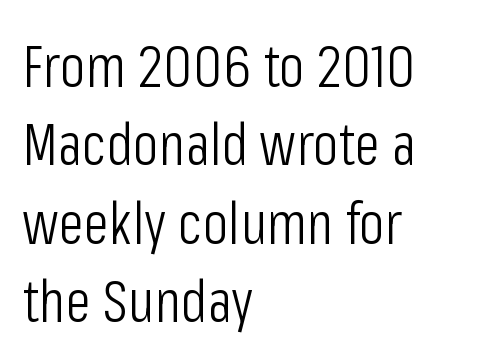
Q: Is the text bold? A: No.
Q: Is the text italic (slanted)? A: No, it is upright.
Q: Is the typeface a serif or a sans-serif typeface? A: Sans-serif.
Q: Is the text underlined? A: No.
Q: How is the paragraph aligned? A: Left-aligned.
Q: Is the spacing between letters normal or unusually wide? A: Normal.
Q: Is the spacing between lines tight, normal or loose? A: Normal.
Q: Width (condensed, normal, or wide)? A: Condensed.
Q: Stroke contrast? A: Low.
Q: x-height? A: Medium.
Q: Monospaced? A: No.
